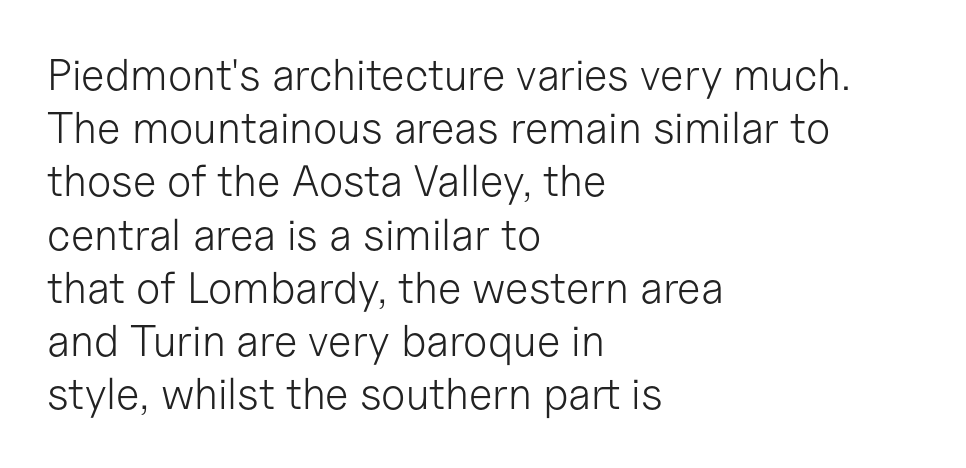
{"serif": "no", "italic": "no", "bold": "no", "weight": "light", "width": "normal", "stroke_contrast": "low", "x_height": "medium", "monospaced": "no", "underline": "no", "align": "left", "line_spacing_ratio": 1.21, "letter_spacing": "normal", "letter_spacing_em": 0.0, "glyph_px": 44}
